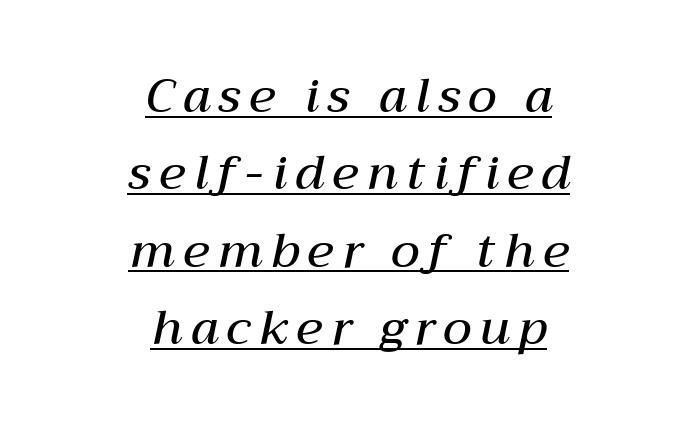
Q: Is the text bold? A: Semi-bold.
Q: Is the text italic (slanted)? A: Yes, it leans right by about 12 degrees.
Q: Is the text underlined? A: Yes.
Q: How is the paragraph aligned? A: Centered.
Q: Is the spacing between lines tight, normal or loose? A: Normal.
Q: Width (condensed, normal, or wide)? A: Normal.
Q: Stroke contrast? A: Medium.
Q: x-height? A: Medium.
Q: Monospaced? A: No.
